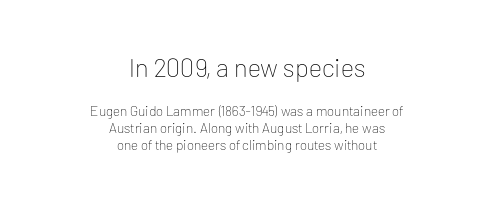
Q: Is the text bold? A: No.
Q: Is the text italic (slanted)? A: No, it is upright.
Q: Is the text underlined? A: No.
Q: How is the paragraph aligned? A: Centered.
Q: Is the spacing between letters normal or unusually wide? A: Normal.
Q: Which block of text is set in a larger size, the first (top) or the second (bottom)? A: The first (top) one.
